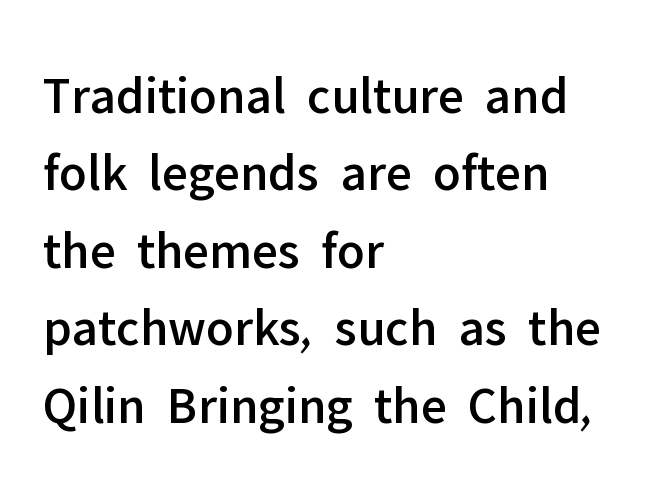
{"serif": "no", "italic": "no", "width": "normal", "stroke_contrast": "low", "x_height": "medium", "monospaced": "no", "underline": "no", "align": "left", "line_spacing": "normal", "line_spacing_ratio": 1.46, "letter_spacing": "normal", "letter_spacing_em": 0.0, "glyph_px": 53}
